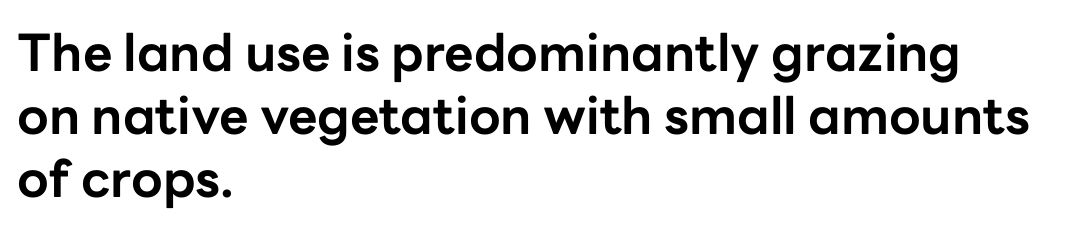
{"serif": "no", "italic": "no", "bold": "yes", "weight": "bold", "width": "normal", "stroke_contrast": "low", "x_height": "medium", "monospaced": "no", "underline": "no", "align": "left", "line_spacing_ratio": 1.24, "letter_spacing": "normal", "letter_spacing_em": 0.0, "glyph_px": 51}
